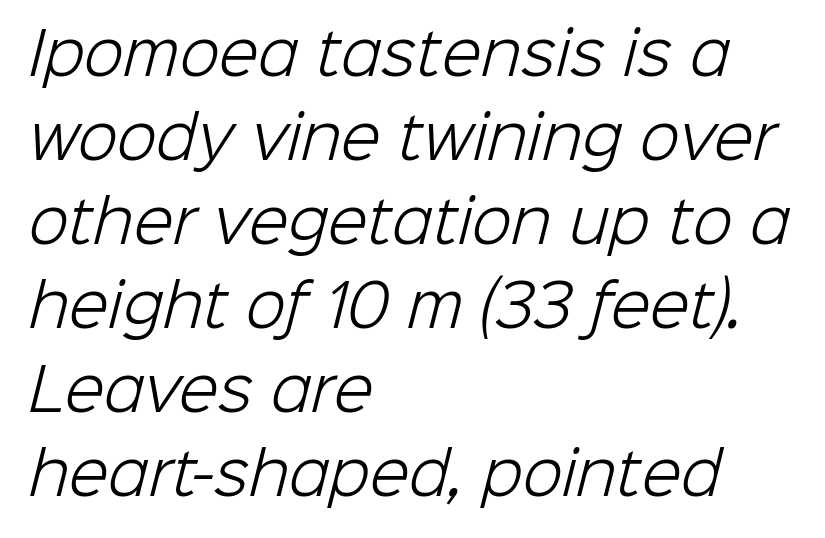
{"serif": "no", "bold": "no", "weight": "light", "width": "normal", "stroke_contrast": "low", "x_height": "medium", "monospaced": "no", "underline": "no", "align": "left", "line_spacing": "normal", "line_spacing_ratio": 1.45, "letter_spacing": "normal", "letter_spacing_em": 0.0, "glyph_px": 58}
